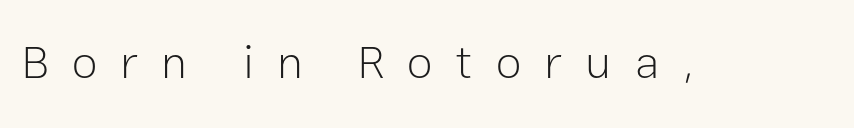
Q: Is the text bold? A: No.
Q: Is the text italic (slanted)? A: No, it is upright.
Q: Is the typeface a serif or a sans-serif typeface? A: Sans-serif.
Q: Is the text underlined? A: No.
Q: Is the spacing between letters normal or unusually wide? A: Unusually wide.
Q: Width (condensed, normal, or wide)? A: Normal.
Q: Stroke contrast? A: Low.
Q: x-height? A: Medium.
Q: Monospaced? A: No.
